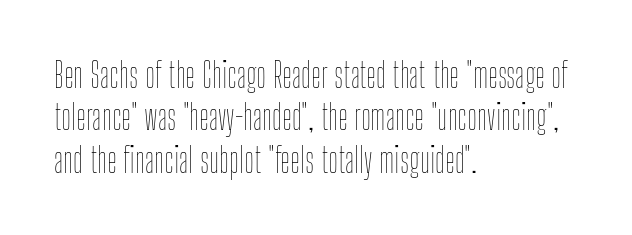
Tall strokes in this sample are plumb rather than angled. Where is the straight margin? On the left. The rendering uses a moderate line-height, typical for paragraphs. No word sits above an underline. The gaps between neighbouring characters are ordinary and unremarkable.
